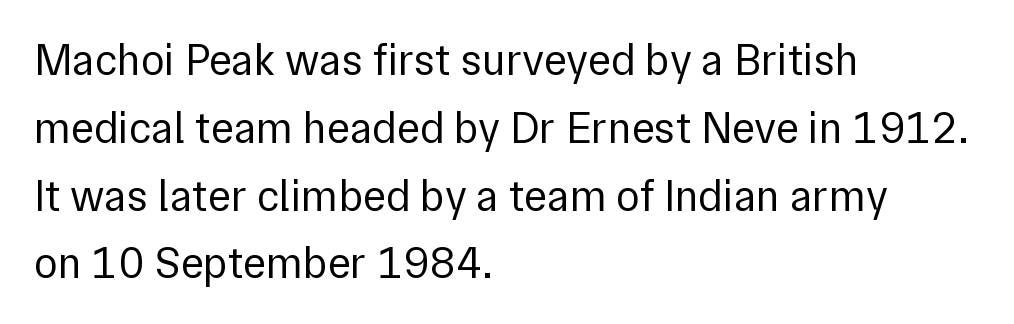
Note: no serifs on the glyphs. A normal amount of white space separates one row of letters from the next. The paragraph has a hard left edge and a soft right edge. The letters look calm and open, with moderate or lighter stems. The passage shown is not underscored anywhere. Between one letter and the next there's only the usual sliver of space.
